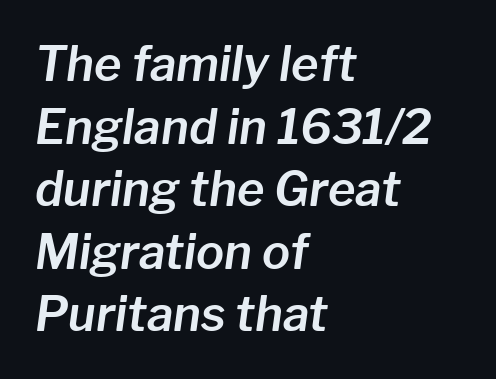
{"italic": "yes", "lean": "right", "slant_degrees": 8, "width": "normal", "stroke_contrast": "low", "x_height": "medium", "monospaced": "no", "underline": "no", "align": "left", "line_spacing": "normal", "line_spacing_ratio": 1.33, "letter_spacing": "normal", "letter_spacing_em": 0.0, "glyph_px": 47}
